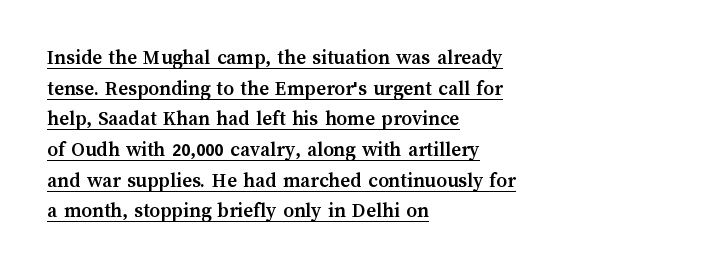
Q: Is the text bold? A: Yes.
Q: Is the text italic (slanted)? A: No, it is upright.
Q: Is the text underlined? A: Yes.
Q: How is the paragraph aligned? A: Left-aligned.
Q: Is the spacing between letters normal or unusually wide? A: Normal.
Q: Is the spacing between lines tight, normal or loose? A: Normal.
